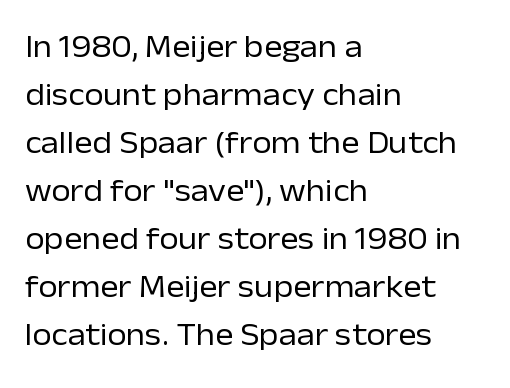
Q: Is the text bold? A: No.
Q: Is the text italic (slanted)? A: No, it is upright.
Q: Is the typeface a serif or a sans-serif typeface? A: Sans-serif.
Q: Is the text underlined? A: No.
Q: How is the paragraph aligned? A: Left-aligned.
Q: Is the spacing between letters normal or unusually wide? A: Normal.
Q: Is the spacing between lines tight, normal or loose? A: Normal.
Q: Width (condensed, normal, or wide)? A: Normal.
Q: Stroke contrast? A: Low.
Q: x-height? A: Medium.
Q: Monospaced? A: No.
